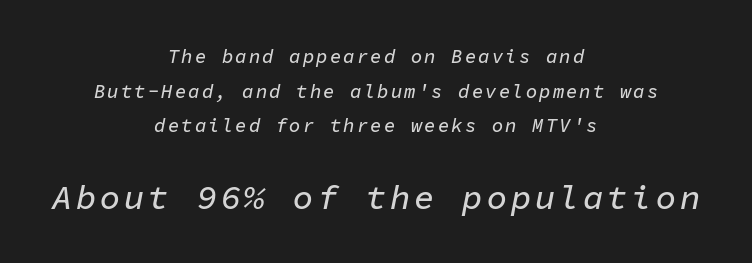
The image shows 34 px text type, italic (leaning right), monospaced; set centered, line spacing 1.82x, not underlined; the second (bottom) block is 1.79x larger; low stroke contrast and a medium x-height.
